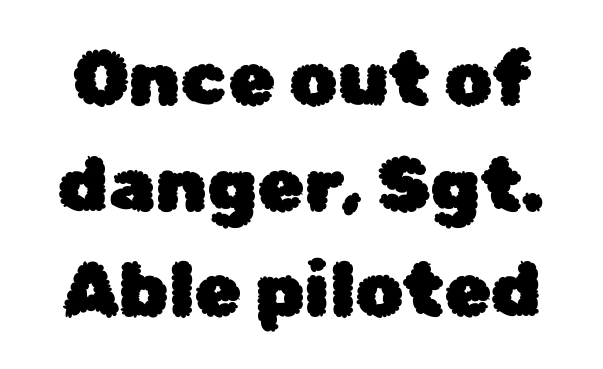
Q: Is the text italic (slanted)? A: No, it is upright.
Q: Is the typeface a serif or a sans-serif typeface? A: Sans-serif.
Q: Is the text underlined? A: No.
Q: Is the spacing between letters normal or unusually wide? A: Normal.
Q: Is the spacing between lines tight, normal or loose? A: Normal.
Q: Width (condensed, normal, or wide)? A: Normal.
Q: Stroke contrast? A: Low.
Q: x-height? A: Medium.
Q: Monospaced? A: No.
